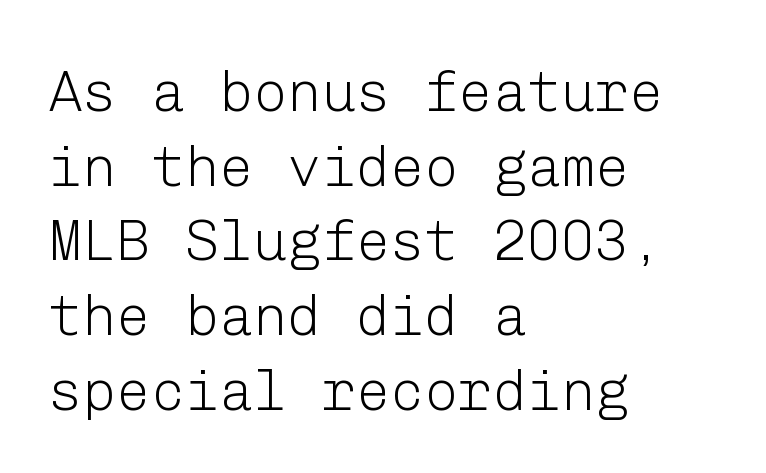
The line texture is even and compact thanks to regular tracking. The designer left line spacing at the default. Counters stay open thanks to moderate or lighter strokes. Every row of glyphs begins at an identical x-position on the left. The typeface chosen for these lines omits serifs. Lines of text with bare space underneath.
